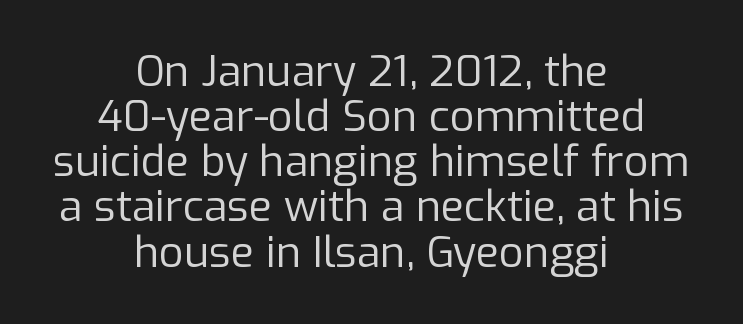
Type style note: lacks serifs. The cut favours lightness, reaching ordinary text weight at its darkest. Each letter keeps its own natural width here, so spacing adapts to shape. Each new line begins almost immediately beneath the previous one.
